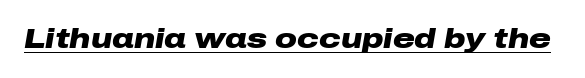
Heavy-handed strokes throughout: this text is bold. It's the slanting kind of type. This sample uses plain, unmodified letter spacing. This is underlined copy, the kind a proofreader might mark for attention.
